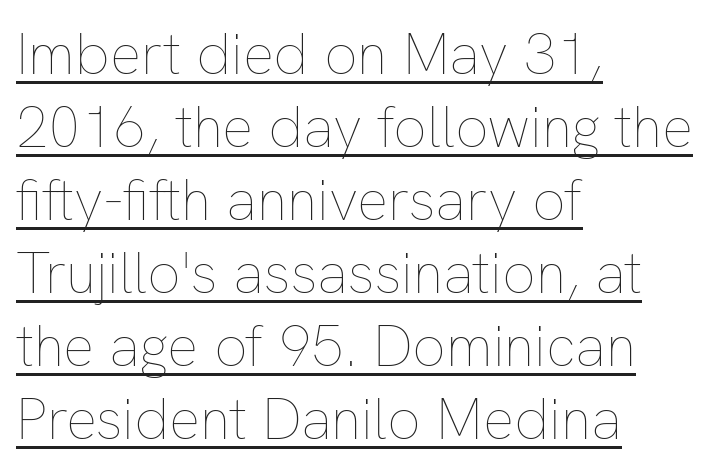
The passage is arranged the way most books set body copy — flush left. Vertical spacing — default. The letters stand straight up with perfectly vertical stems. This reads as an unemphasized weight, regular at the heaviest. Character widths vary here, with narrow letters taking less room than wide ones. Beneath each row of characters lies a ruled line.
